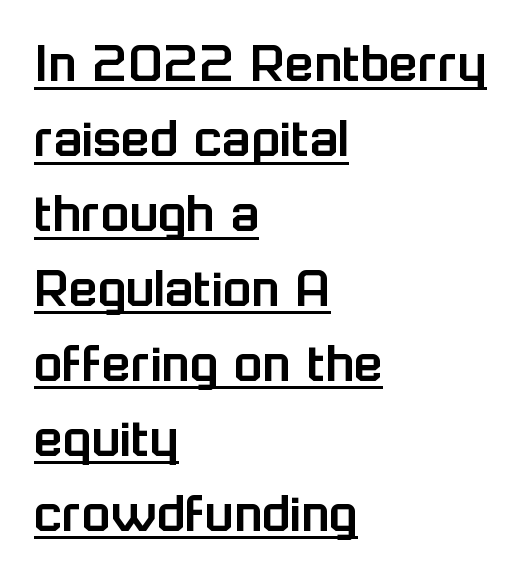
A sans-serif font was chosen for this passage. It's the straight-up-and-down kind of type. This rendering features underlined lettering. Default kerning and tracking; the words read as compact shapes.
